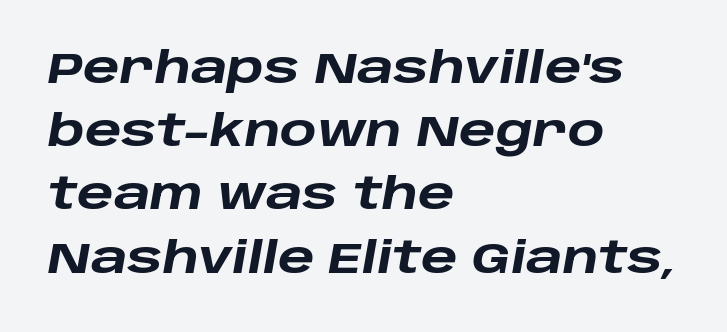
The image shows 43 px heavy, wide type, italic (leaning right); set left-aligned, normal line spacing (1.47x), normal letter spacing, not underlined; low stroke contrast and a large x-height.
